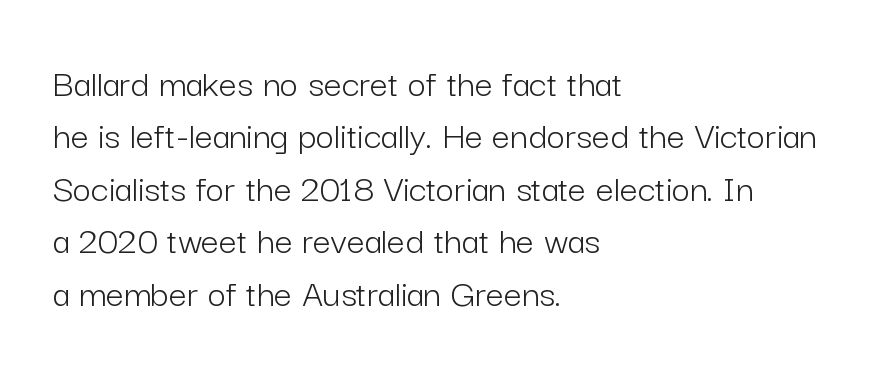
{"serif": "no", "italic": "no", "bold": "no", "weight": "light", "width": "normal", "stroke_contrast": "low", "x_height": "medium", "monospaced": "no", "underline": "no", "align": "left", "line_spacing": "normal", "line_spacing_ratio": 1.31, "letter_spacing": "normal", "letter_spacing_em": 0.0, "glyph_px": 40}
